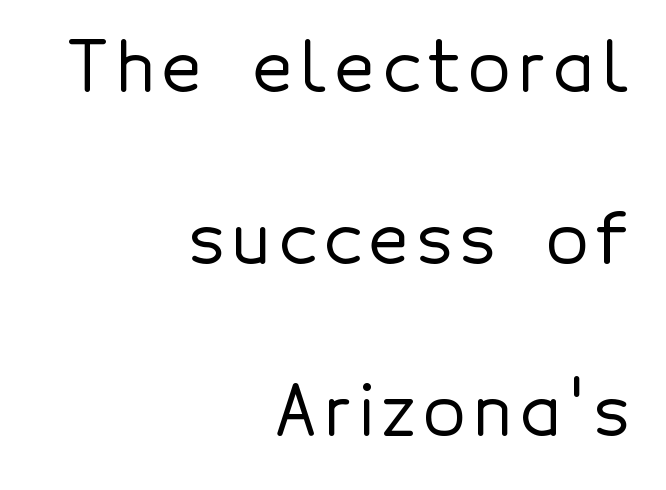
{"serif": "no", "italic": "no", "width": "normal", "x_height": "medium", "monospaced": "no", "underline": "no", "align": "right", "line_spacing": "loose", "line_spacing_ratio": 2.49, "glyph_px": 69}
